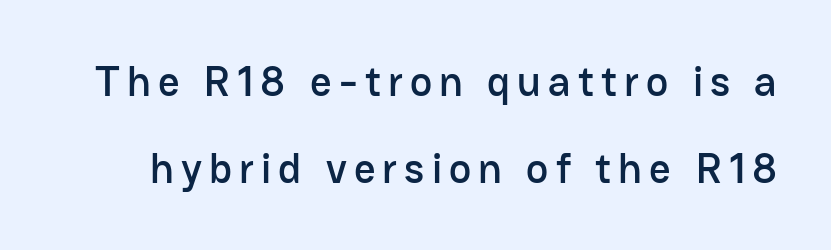
The image shows 42 px sans-serif type, upright; set loose line spacing (2.06x), not underlined; low stroke contrast and a medium x-height.
